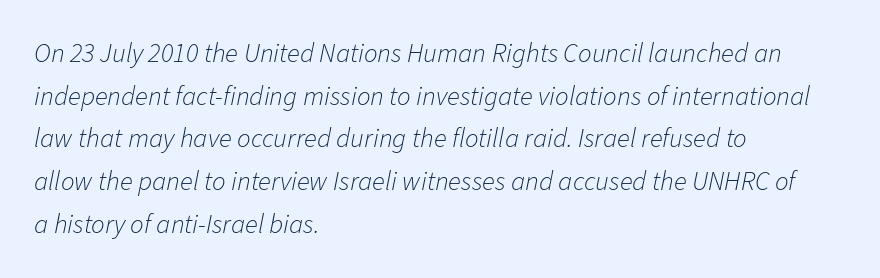
Q: Is the text bold? A: No.
Q: Is the text italic (slanted)? A: Yes, it leans right by about 11 degrees.
Q: Is the text underlined? A: No.
Q: How is the paragraph aligned? A: Left-aligned.
Q: Is the spacing between letters normal or unusually wide? A: Normal.
Q: Is the spacing between lines tight, normal or loose? A: Normal.
